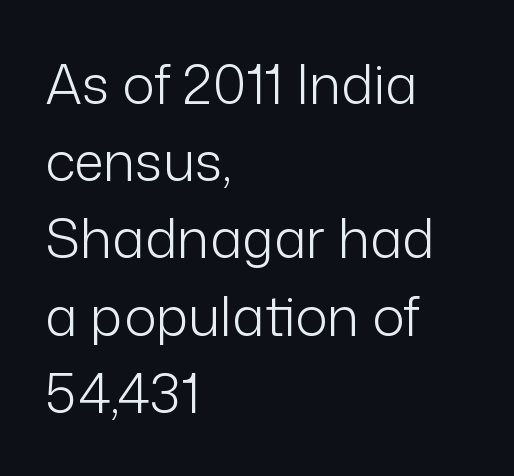
{"serif": "no", "italic": "no", "bold": "no", "weight": "light", "width": "normal", "stroke_contrast": "low", "x_height": "medium", "monospaced": "no", "underline": "no", "align": "left", "line_spacing": "normal", "line_spacing_ratio": 1.43, "letter_spacing": "normal", "letter_spacing_em": 0.0, "glyph_px": 54}
